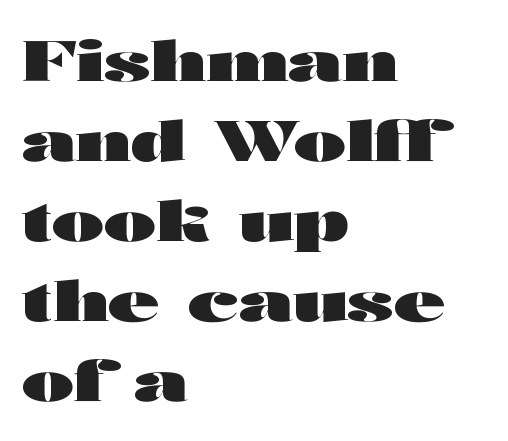
Q: Is the text bold? A: Yes.
Q: Is the text italic (slanted)? A: No, it is upright.
Q: Is the typeface a serif or a sans-serif typeface? A: Serif.
Q: Is the text underlined? A: No.
Q: How is the paragraph aligned? A: Left-aligned.
Q: Is the spacing between letters normal or unusually wide? A: Normal.
Q: Is the spacing between lines tight, normal or loose? A: Normal.
Q: Width (condensed, normal, or wide)? A: Wide.
Q: Stroke contrast? A: High.
Q: x-height? A: Medium.
Q: Monospaced? A: No.
